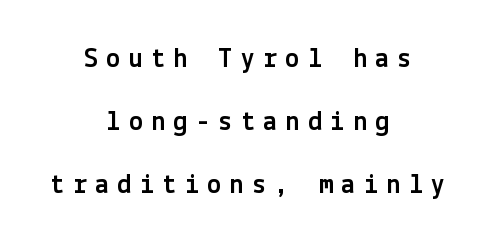
{"serif": "no", "italic": "no", "width": "normal", "x_height": "medium", "underline": "no", "align": "center", "line_spacing": "loose", "line_spacing_ratio": 2.25, "letter_spacing": "wide", "letter_spacing_em": 0.3, "glyph_px": 28}
